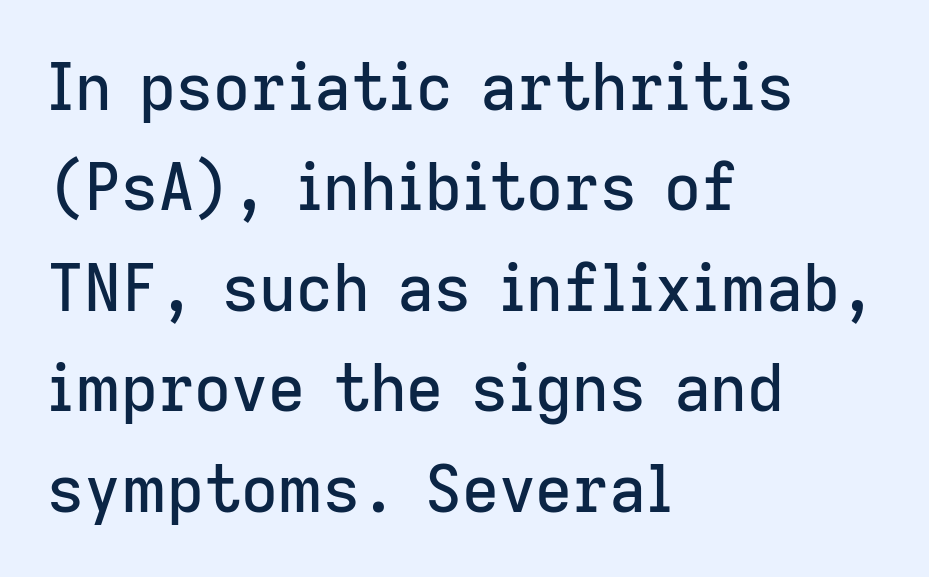
The image shows 64 px sans-serif type, upright; set left-aligned, normal line spacing (1.57x), normal letter spacing, not underlined; low stroke contrast and a medium x-height.
